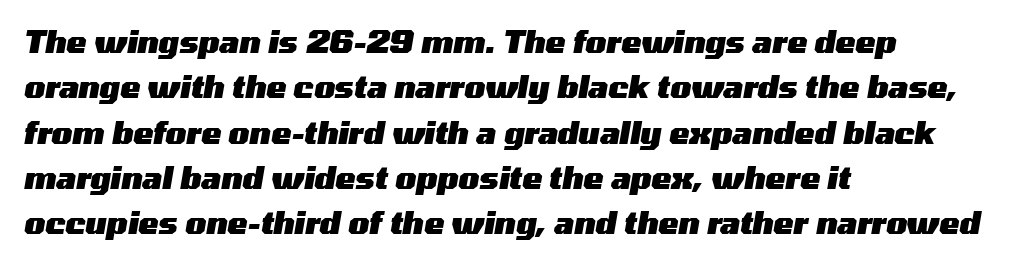
The image shows 30 px heavy, wide type, italic (leaning right); set left-aligned, normal line spacing (1.51x), normal letter spacing, not underlined; medium stroke contrast and a medium x-height.
